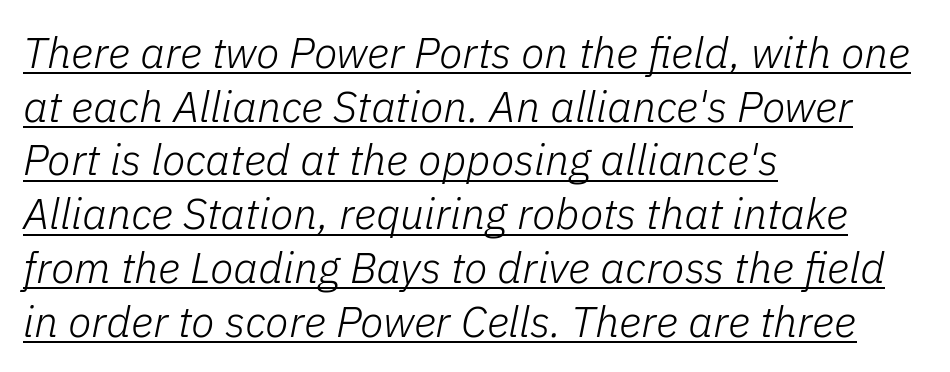
{"italic": "yes", "lean": "right", "slant_degrees": 11, "bold": "no", "weight": "light", "width": "normal", "stroke_contrast": "low", "x_height": "medium", "monospaced": "no", "underline": "yes", "align": "left", "line_spacing": "normal", "line_spacing_ratio": 1.25, "letter_spacing": "normal", "letter_spacing_em": 0.0, "glyph_px": 43}
